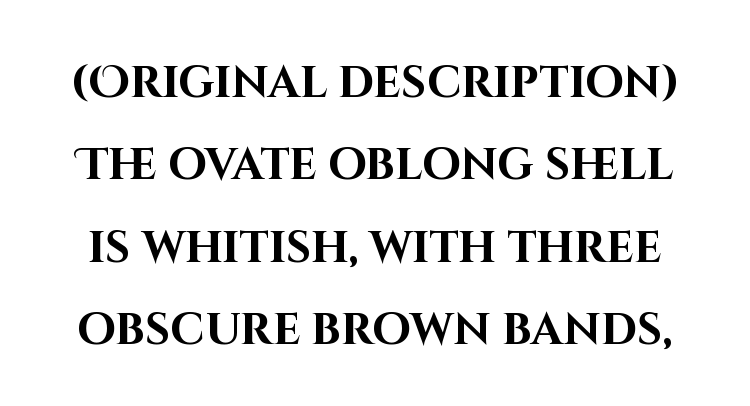
{"serif": "no", "italic": "no", "bold": "yes", "weight": "bold", "width": "normal", "stroke_contrast": "high", "x_height": "large", "monospaced": "no", "underline": "no", "line_spacing_ratio": 1.87, "letter_spacing": "normal", "letter_spacing_em": 0.0, "glyph_px": 44}
